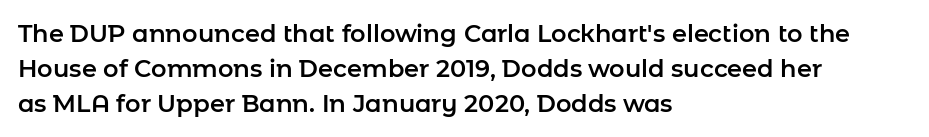
Q: Is the text italic (slanted)? A: No, it is upright.
Q: Is the text underlined? A: No.
Q: How is the paragraph aligned? A: Left-aligned.
Q: Is the spacing between letters normal or unusually wide? A: Normal.
Q: Is the spacing between lines tight, normal or loose? A: Normal.
